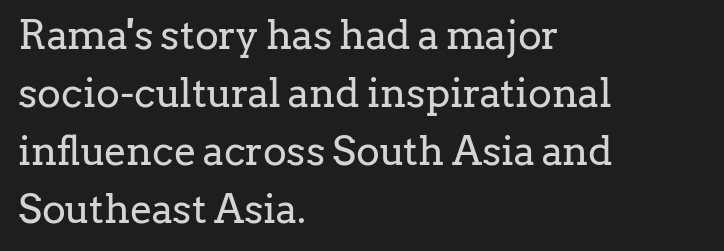
{"serif": "yes", "italic": "no", "bold": "no", "weight": "regular", "width": "normal", "stroke_contrast": "low", "x_height": "medium", "monospaced": "no", "underline": "no", "align": "left", "line_spacing": "normal", "line_spacing_ratio": 1.45, "letter_spacing": "normal", "letter_spacing_em": 0.0, "glyph_px": 40}
